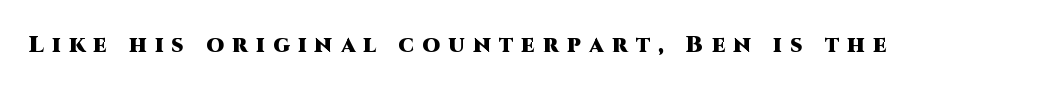
{"italic": "no", "bold": "yes", "underline": "no", "letter_spacing": "wide", "letter_spacing_em": 0.36, "glyph_px": 23}
